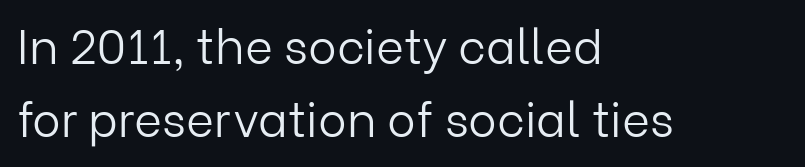
If you drew a line through each stem, it would be perfectly vertical. Is this a fixed-width face? No — the glyphs have proportional, varying widths. Line spacing here is normal. The words here are not underlined. Horizontally, the lines are justified to the leading edge only. You can tell from the bare stems that sans-serif type was used.
